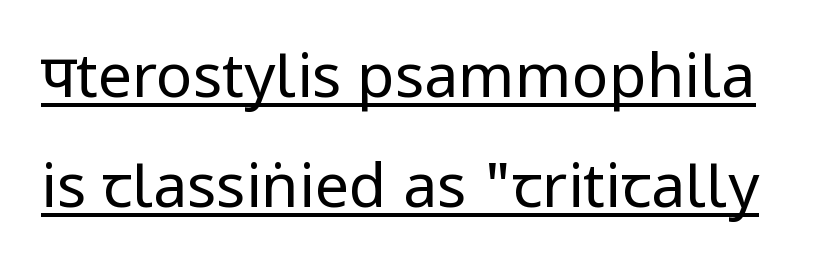
The image shows 61 px regular-weight, condensed sans-serif type, upright; set line spacing 1.8x, normal letter spacing, underlined; low stroke contrast and a large x-height.
